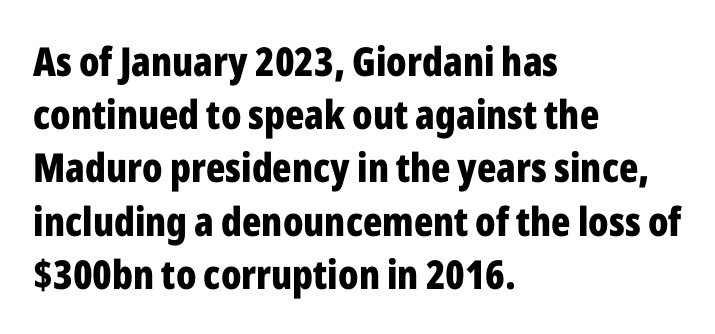
Designer's note — italics off, roman on. You could call the tracking neutral — neither tight nor loose. A normal amount of white space separates one row of letters from the next. Regarding serifs, this sample does without them. This sample has the flowing, uneven cadence of proportional lettering.
